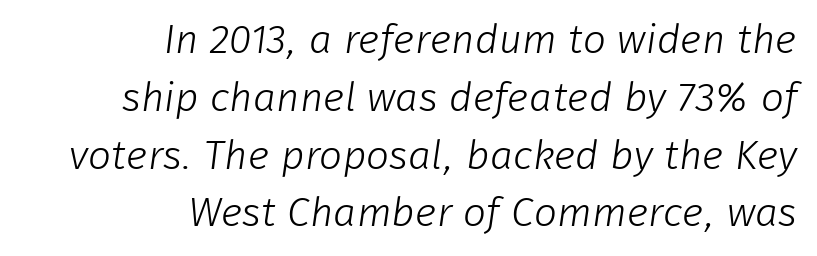
{"serif": "no", "bold": "no", "weight": "light", "width": "normal", "stroke_contrast": "low", "x_height": "medium", "monospaced": "no", "underline": "no", "align": "right", "line_spacing": "normal", "line_spacing_ratio": 1.41, "letter_spacing": "normal", "letter_spacing_em": 0.0, "glyph_px": 41}
